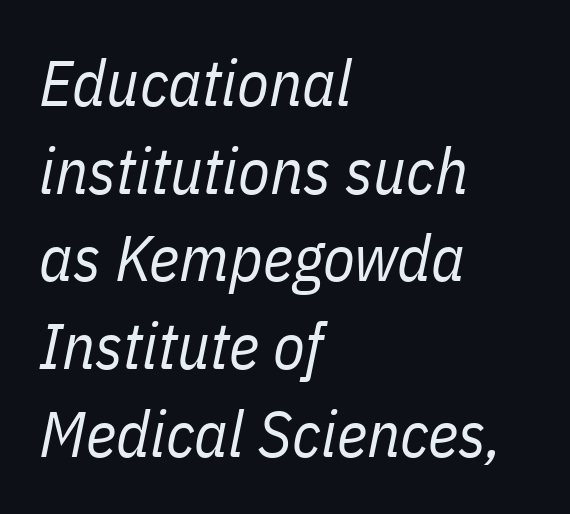
The typesetter chose a ragged-right arrangement here. These lines are rendered in a variable-pitch font. The rendering uses a moderate line-height, typical for paragraphs. Look at the tracking — it's just the regular setting, nothing added. Would a proofreader flag this as italicized? Yes.
